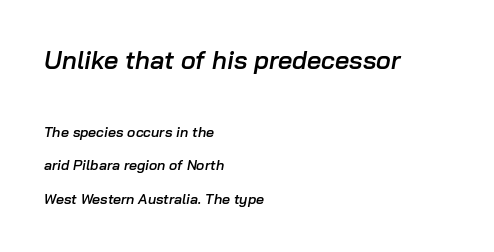
Q: Is the text bold? A: Semi-bold.
Q: Is the text italic (slanted)? A: Yes, it leans right by about 10 degrees.
Q: Is the text underlined? A: No.
Q: How is the paragraph aligned? A: Left-aligned.
Q: Is the spacing between letters normal or unusually wide? A: Normal.
Q: Is the spacing between lines tight, normal or loose? A: Loose.
Q: Which block of text is set in a larger size, the first (top) or the second (bottom)? A: The first (top) one.
